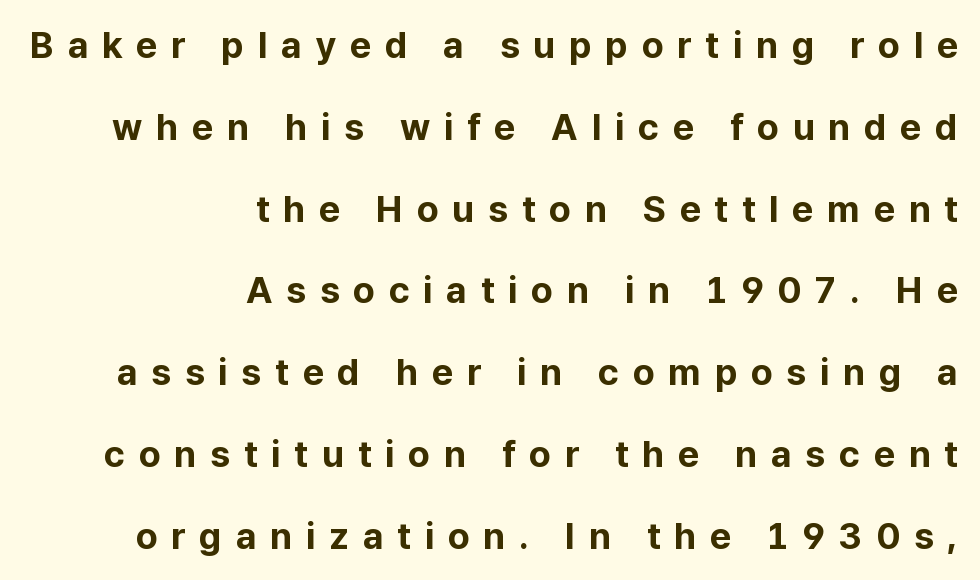
The glyphs have the mass of a bold cut. Beneath every word, the page is bare. The letters advance in unequal steps, a hallmark of proportional type. Horizontal bands of white between lines are thick stripes. The tracking reads as deliberately expanded to a designer's eye. Unlike a traditional serif, this face leaves its strokes unadorned.
